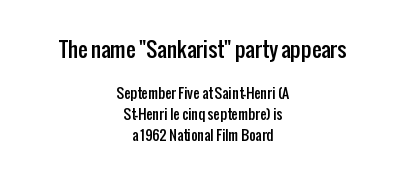
Of the two passages, the one on top uses the larger point size. Lines of text with bare space underneath. Every row of glyphs is offset so its center matches the block's center. One glance says typical: line gaps are just what's usual.
